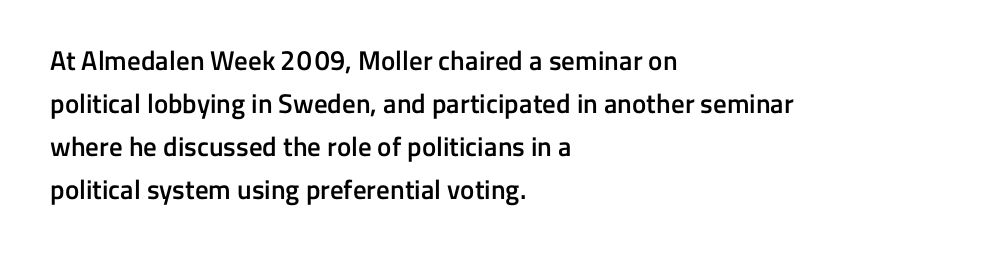
The image shows 27 px text type, upright; set left-aligned, normal line spacing (1.59x), normal letter spacing, not underlined.
